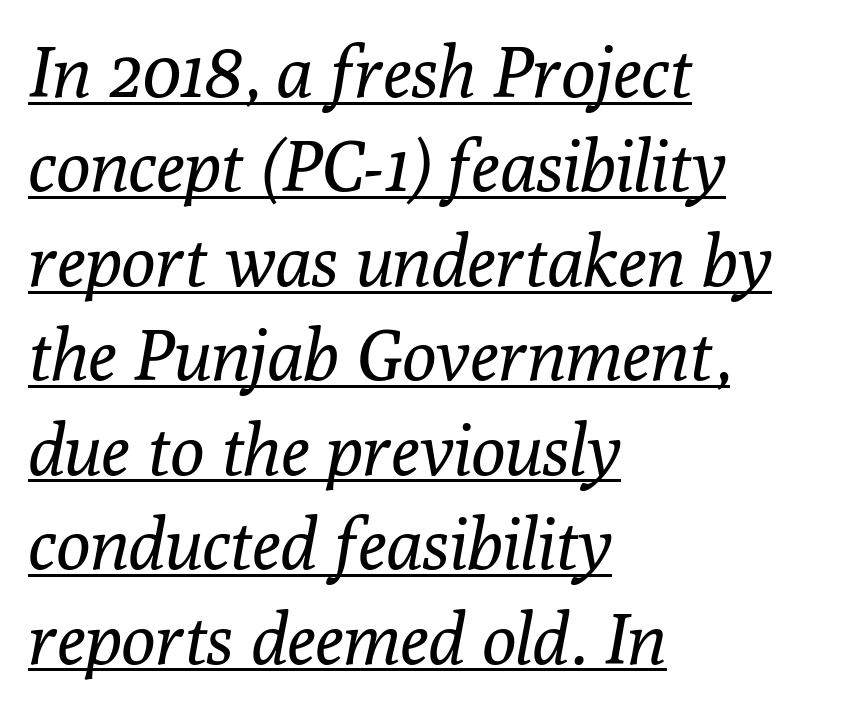
Q: Is the text bold? A: No.
Q: Is the text italic (slanted)? A: Yes, it leans right by about 10 degrees.
Q: Is the typeface a serif or a sans-serif typeface? A: Serif.
Q: Is the text underlined? A: Yes.
Q: How is the paragraph aligned? A: Left-aligned.
Q: Is the spacing between letters normal or unusually wide? A: Normal.
Q: Is the spacing between lines tight, normal or loose? A: Normal.
Q: Width (condensed, normal, or wide)? A: Normal.
Q: Stroke contrast? A: Low.
Q: x-height? A: Medium.
Q: Monospaced? A: No.
